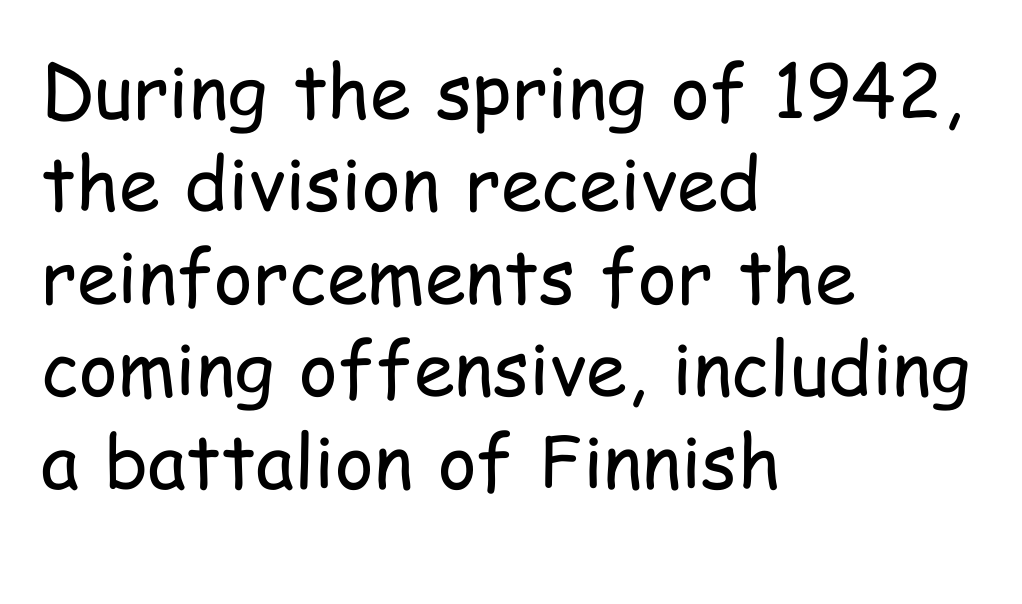
Q: Is the text bold? A: No.
Q: Is the text italic (slanted)? A: No, it is upright.
Q: Is the typeface a serif or a sans-serif typeface? A: Sans-serif.
Q: Is the text underlined? A: No.
Q: How is the paragraph aligned? A: Left-aligned.
Q: Is the spacing between letters normal or unusually wide? A: Normal.
Q: Is the spacing between lines tight, normal or loose? A: Normal.
Q: Width (condensed, normal, or wide)? A: Condensed.
Q: Stroke contrast? A: Low.
Q: x-height? A: Medium.
Q: Monospaced? A: No.
